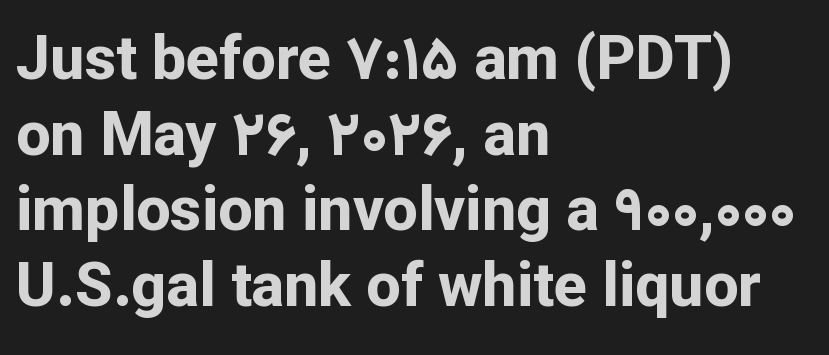
The image shows 61 px bold sans-serif type, upright; set left-aligned, line spacing 1.24x, normal letter spacing, not underlined; low stroke contrast and a medium x-height.
